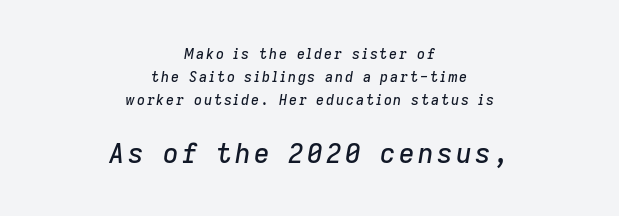
Q: Is the text italic (slanted)? A: Yes, it leans right by about 9 degrees.
Q: Is the text underlined? A: No.
Q: How is the paragraph aligned? A: Centered.
Q: Is the spacing between lines tight, normal or loose? A: Normal.
Q: Which block of text is set in a larger size, the first (top) or the second (bottom)? A: The second (bottom) one.
